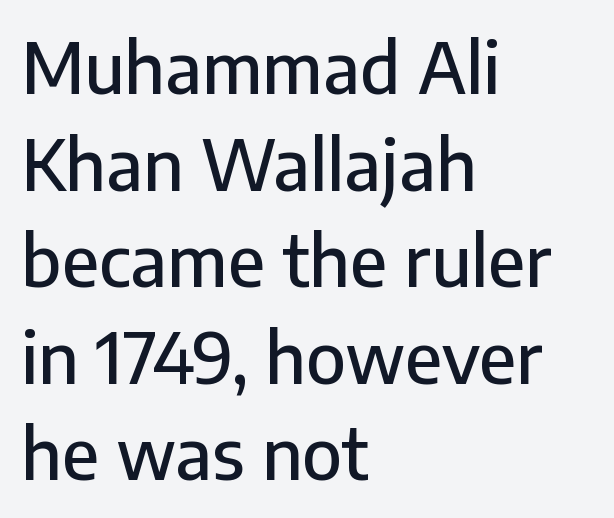
{"serif": "no", "italic": "no", "width": "normal", "stroke_contrast": "low", "x_height": "medium", "monospaced": "no", "underline": "no", "align": "left", "line_spacing": "normal", "line_spacing_ratio": 1.38, "letter_spacing": "normal", "letter_spacing_em": 0.0, "glyph_px": 70}
